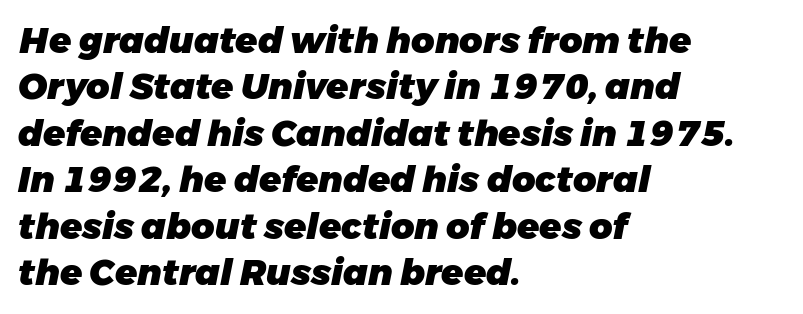
{"italic": "yes", "lean": "right", "slant_degrees": 11, "bold": "yes", "weight": "heavy", "width": "normal", "stroke_contrast": "low", "x_height": "medium", "monospaced": "no", "underline": "no", "align": "left", "line_spacing": "normal", "line_spacing_ratio": 1.29, "letter_spacing": "normal", "letter_spacing_em": 0.0, "glyph_px": 36}
